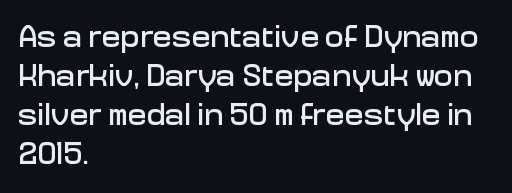
The image shows 32 px sans-serif type, upright; set left-aligned, line spacing 1.22x, normal letter spacing, not underlined; low stroke contrast and a medium x-height.
